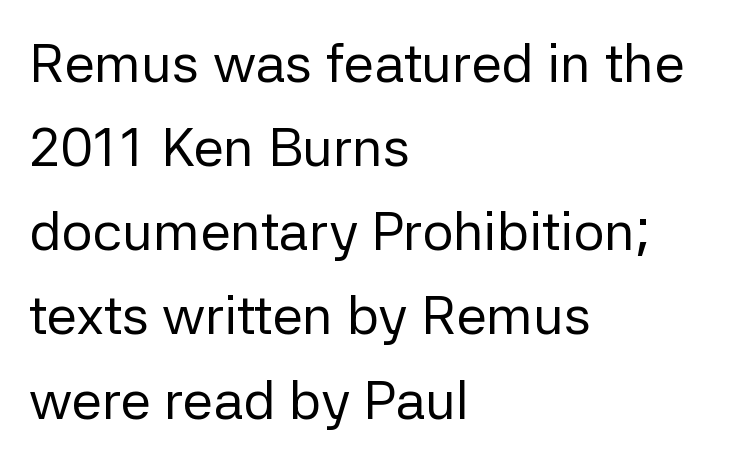
Students, observe: this is what conventionally led text looks like. What stands out about the letter spacing? Nothing — it is the standard amount. Proportional: the letters do not fall into vertical columns. The type family on display is of the sans-serif kind. Glance below the letters and you will spot only blank space.
